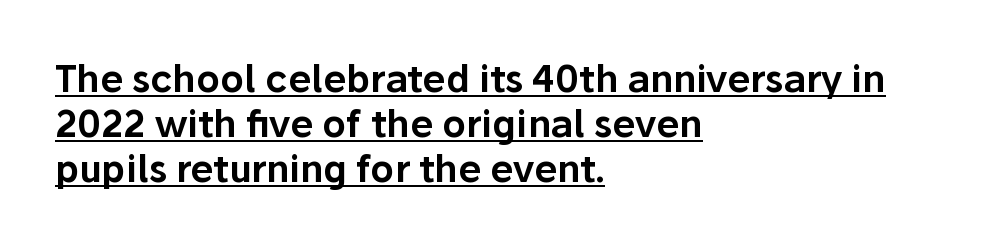
Q: Is the text italic (slanted)? A: No, it is upright.
Q: Is the typeface a serif or a sans-serif typeface? A: Sans-serif.
Q: Is the text underlined? A: Yes.
Q: How is the paragraph aligned? A: Left-aligned.
Q: Is the spacing between letters normal or unusually wide? A: Normal.
Q: Width (condensed, normal, or wide)? A: Normal.
Q: Stroke contrast? A: Low.
Q: x-height? A: Medium.
Q: Monospaced? A: No.
